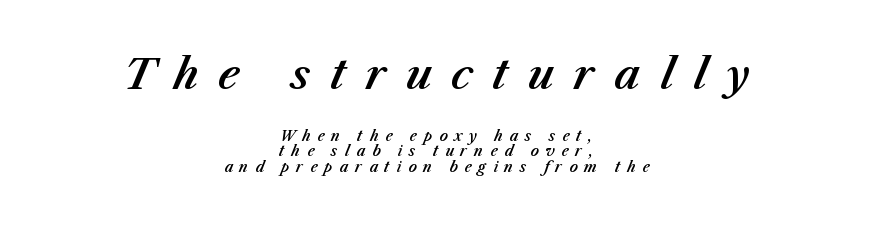
The image shows 41 px text type, italic (leaning right); set centered, tight line spacing (1.1x), unusually wide letter spacing (+0.48 em), not underlined; the first (top) block is 2.93x larger; medium stroke contrast and a medium x-height.
